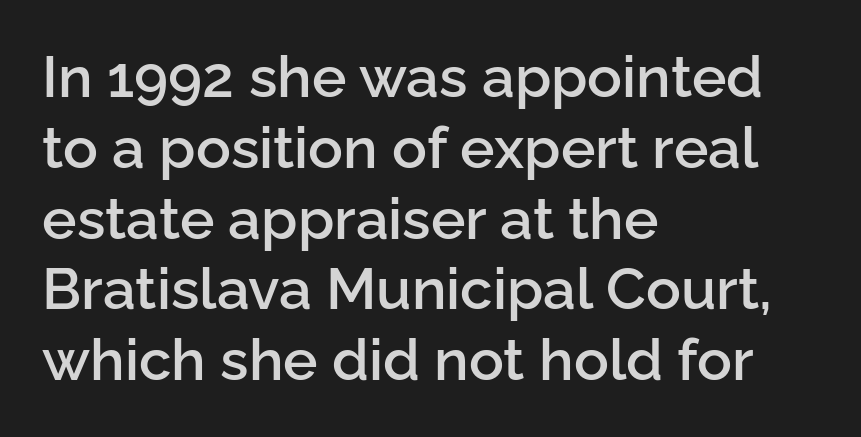
{"serif": "no", "italic": "no", "bold": "semi", "weight": "semibold", "width": "normal", "stroke_contrast": "low", "x_height": "medium", "monospaced": "no", "underline": "no", "align": "left", "line_spacing_ratio": 1.22, "letter_spacing": "normal", "letter_spacing_em": 0.0, "glyph_px": 58}
